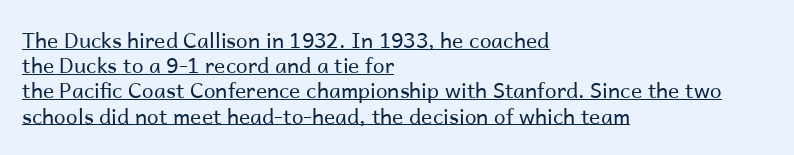
Q: Is the text bold? A: No.
Q: Is the text italic (slanted)? A: No, it is upright.
Q: Is the text underlined? A: Yes.
Q: How is the paragraph aligned? A: Left-aligned.
Q: Is the spacing between letters normal or unusually wide? A: Normal.
